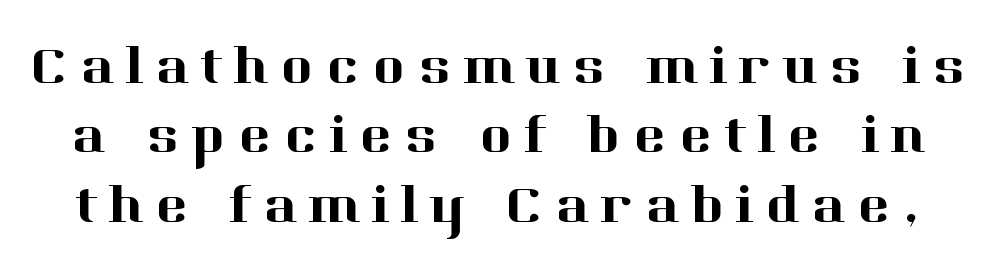
{"serif": "yes", "italic": "no", "width": "normal", "stroke_contrast": "high", "x_height": "medium", "monospaced": "no", "underline": "no", "line_spacing": "normal", "line_spacing_ratio": 1.26, "letter_spacing": "wide", "letter_spacing_em": 0.22, "glyph_px": 55}
